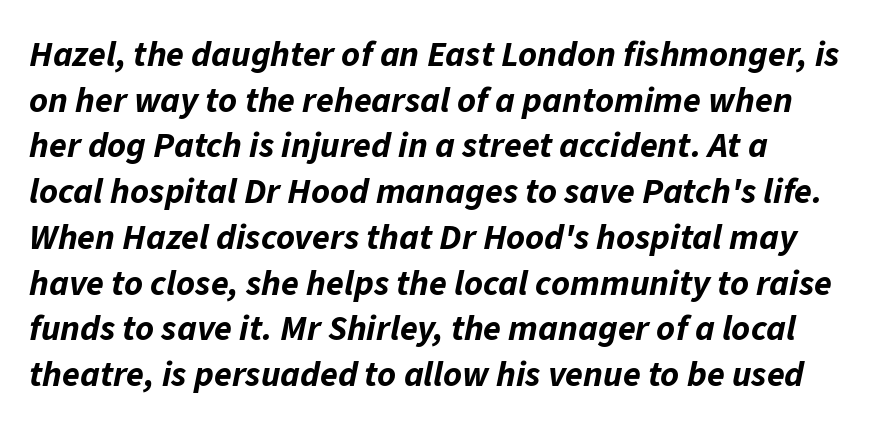
Q: Is the text bold? A: Yes.
Q: Is the text italic (slanted)? A: Yes, it leans right by about 11 degrees.
Q: Is the text underlined? A: No.
Q: Is the spacing between letters normal or unusually wide? A: Normal.
Q: Is the spacing between lines tight, normal or loose? A: Normal.
Q: Width (condensed, normal, or wide)? A: Normal.
Q: Stroke contrast? A: Low.
Q: x-height? A: Medium.
Q: Monospaced? A: No.
